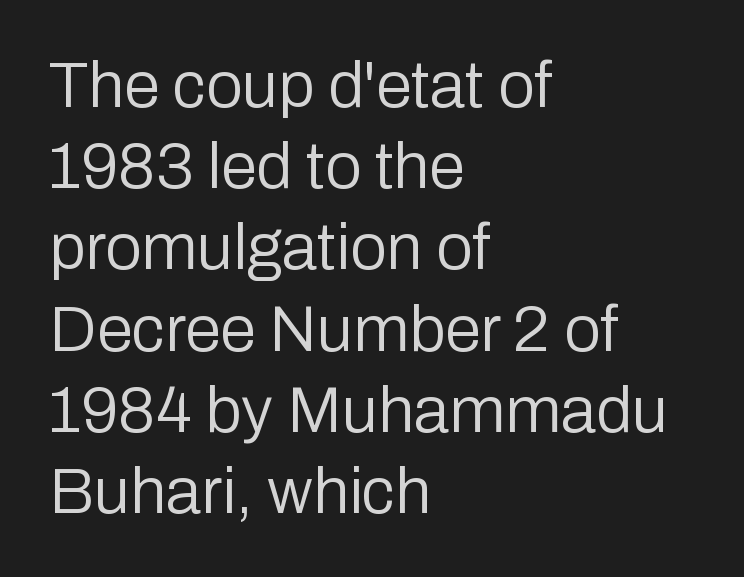
Is there any slant? The stems are plumb. Do the characters align in a grid? No, the font is proportional. Is this a heavy cut? Hardly; it is regular or lighter. In terms of letterform style, serifs are entirely absent. Inter-character spacing is left at the font's built-in metrics.
